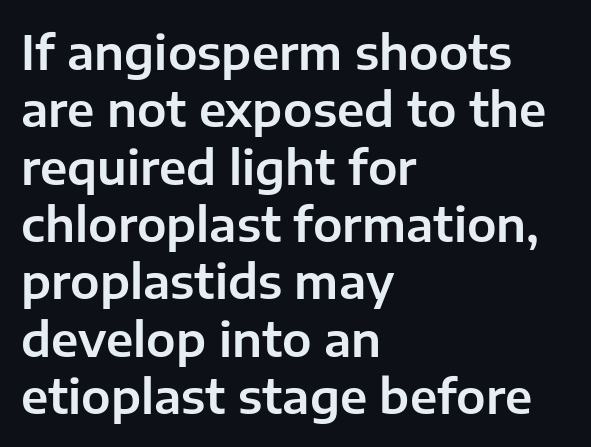
Q: Is the text italic (slanted)? A: No, it is upright.
Q: Is the typeface a serif or a sans-serif typeface? A: Sans-serif.
Q: Is the text underlined? A: No.
Q: How is the paragraph aligned? A: Left-aligned.
Q: Is the spacing between letters normal or unusually wide? A: Normal.
Q: Width (condensed, normal, or wide)? A: Normal.
Q: Stroke contrast? A: Low.
Q: x-height? A: Medium.
Q: Monospaced? A: No.
